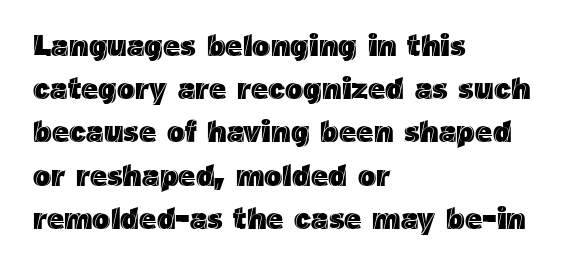
{"italic": "no", "width": "normal", "x_height": "medium", "monospaced": "no", "underline": "no", "align": "left", "line_spacing": "normal", "line_spacing_ratio": 1.44, "letter_spacing": "normal", "letter_spacing_em": 0.0, "glyph_px": 30}
